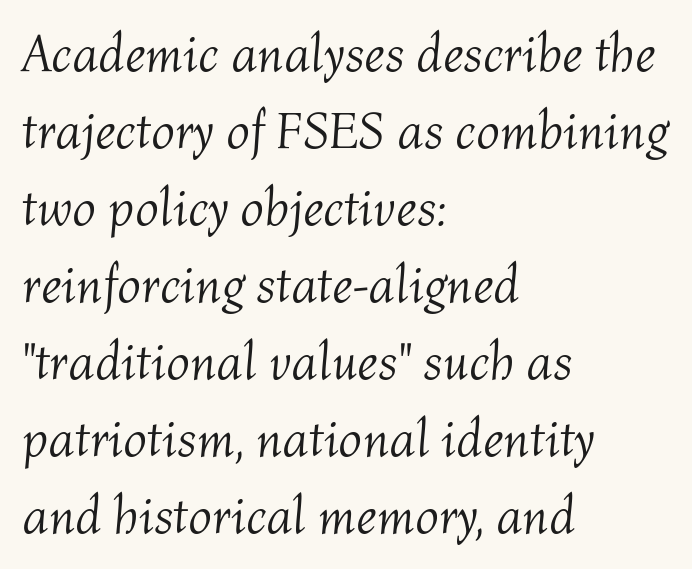
Q: Is the text bold? A: No.
Q: Is the text italic (slanted)? A: Yes, it leans right by about 4 degrees.
Q: Is the text underlined? A: No.
Q: How is the paragraph aligned? A: Left-aligned.
Q: Is the spacing between letters normal or unusually wide? A: Normal.
Q: Is the spacing between lines tight, normal or loose? A: Normal.
Q: Width (condensed, normal, or wide)? A: Normal.
Q: Stroke contrast? A: Medium.
Q: x-height? A: Medium.
Q: Monospaced? A: No.
